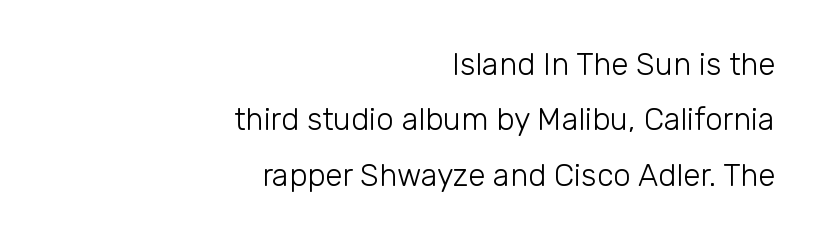
The image shows 31 px light sans-serif type, upright; set right-aligned, line spacing 1.79x, normal letter spacing, not underlined; low stroke contrast and a medium x-height.
